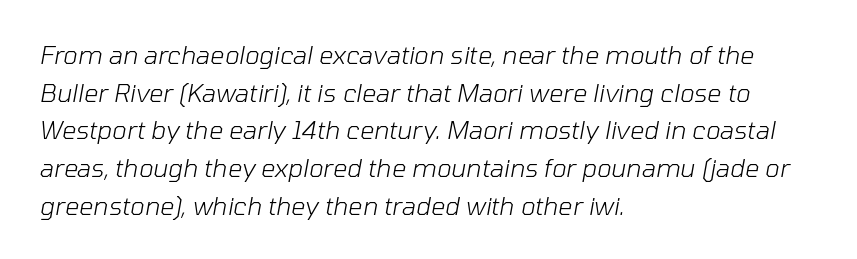
Q: Is the text bold? A: No.
Q: Is the text italic (slanted)? A: Yes, it leans right by about 10 degrees.
Q: Is the text underlined? A: No.
Q: How is the paragraph aligned? A: Left-aligned.
Q: Is the spacing between letters normal or unusually wide? A: Normal.
Q: Is the spacing between lines tight, normal or loose? A: Normal.
